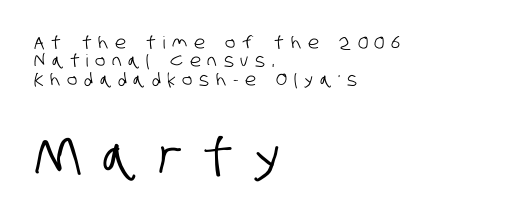
{"serif": "no", "width": "condensed", "stroke_contrast": "low", "x_height": "large", "monospaced": "no", "underline": "no", "align": "left", "line_spacing": "tight", "line_spacing_ratio": 1.08, "letter_spacing": "wide", "letter_spacing_em": 0.4, "larger_block": "second", "size_ratio": 3.06, "glyph_px": 52}
